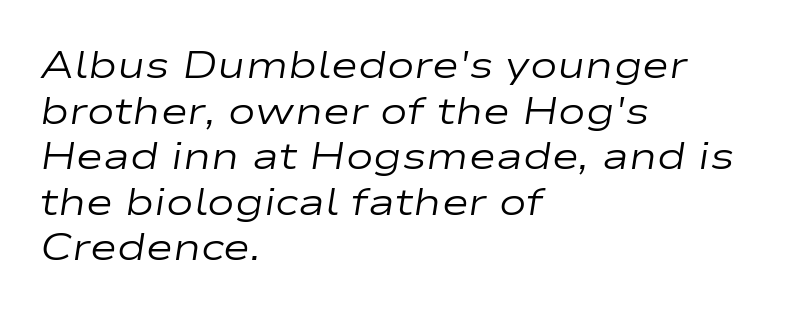
The image shows 37 px regular-weight, wide type, italic (leaning right); set left-aligned, line spacing 1.23x, normal letter spacing, not underlined; low stroke contrast and a medium x-height.
